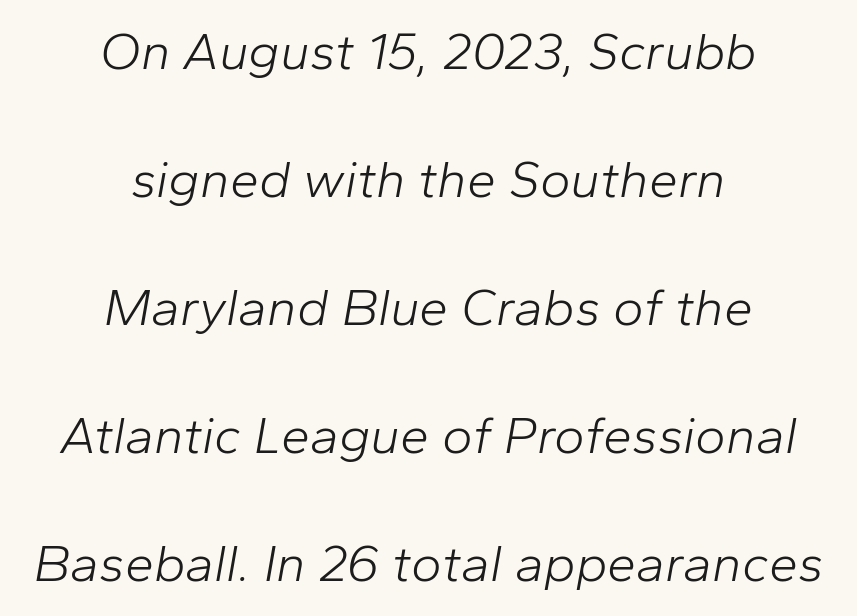
The image shows 52 px light type, italic (leaning right); set centered, loose line spacing (2.46x), normal letter spacing, not underlined; low stroke contrast and a medium x-height.
